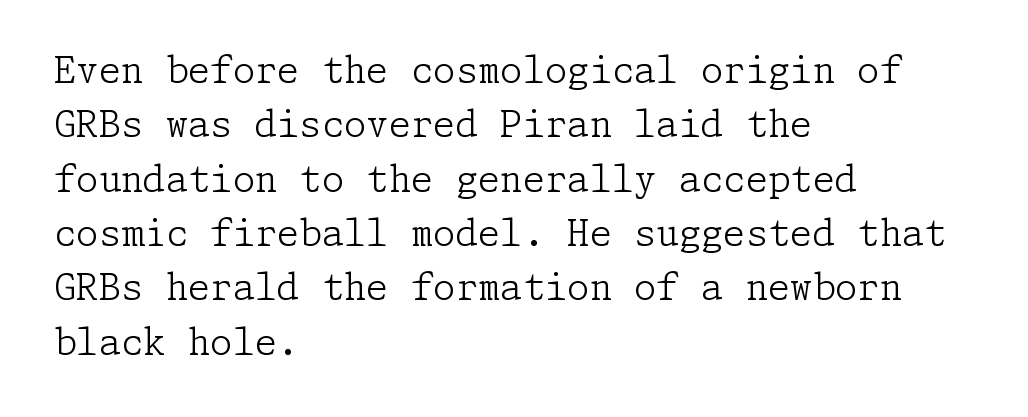
{"serif": "yes", "italic": "no", "bold": "no", "weight": "light", "width": "normal", "stroke_contrast": "low", "x_height": "medium", "underline": "no", "align": "left", "line_spacing": "normal", "line_spacing_ratio": 1.51, "letter_spacing": "normal", "letter_spacing_em": 0.0, "glyph_px": 36}
